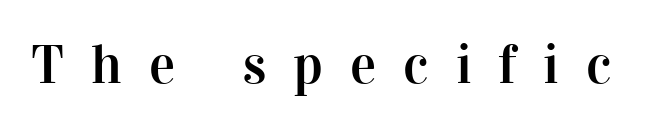
Q: Is the text italic (slanted)? A: No, it is upright.
Q: Is the typeface a serif or a sans-serif typeface? A: Serif.
Q: Is the text underlined? A: No.
Q: Is the spacing between letters normal or unusually wide? A: Unusually wide.
Q: Width (condensed, normal, or wide)? A: Normal.
Q: Stroke contrast? A: High.
Q: x-height? A: Medium.
Q: Monospaced? A: No.
